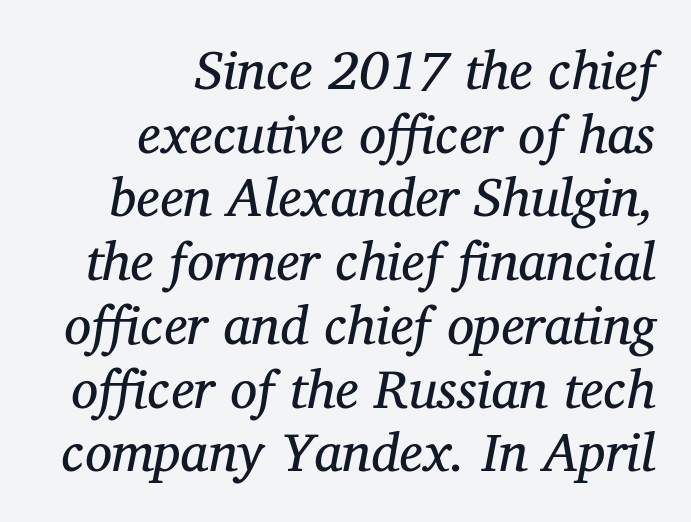
{"serif": "yes", "italic": "yes", "lean": "right", "slant_degrees": 12, "bold": "no", "weight": "regular", "width": "normal", "stroke_contrast": "medium", "x_height": "medium", "monospaced": "no", "underline": "no", "align": "right", "line_spacing_ratio": 1.18, "letter_spacing": "normal", "letter_spacing_em": 0.0, "glyph_px": 54}
